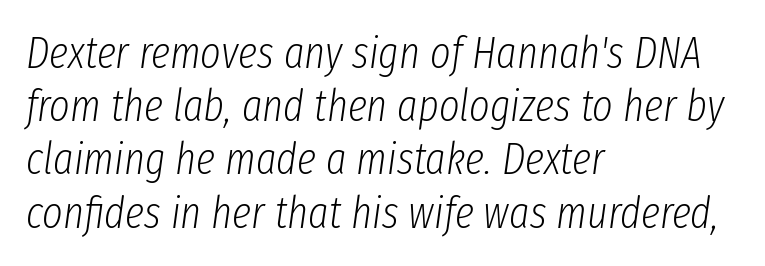
No letter is thick-stroked: the sample isn't bold. This sample uses an oblique cut, with every glyph tilted off the vertical. Proportional: the letters do not fall into vertical columns. If you drew a ruler down the left edge, every line would touch it.
